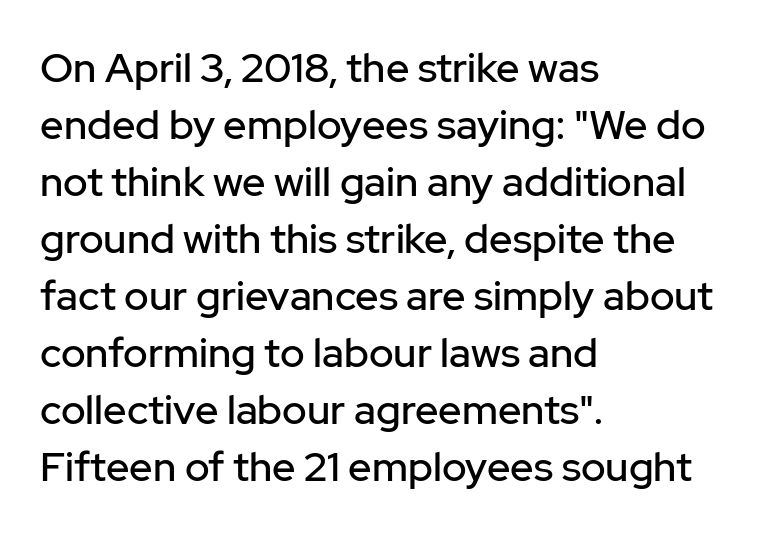
The space directly below the letters is spotless. Tracking here is standard; glyphs follow each other at the usual distance. Style check: upright. The text was rendered using a sans face with plain stroke endings. The face used here is proportionally spaced, like ordinary book or web type.
